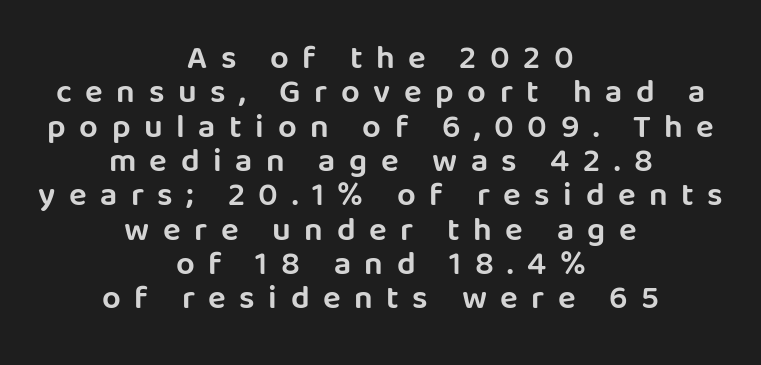
The image shows 33 px sans-serif type, upright; set centered, tight line spacing (1.04x), unusually wide letter spacing (+0.41 em), not underlined; low stroke contrast and a large x-height.
